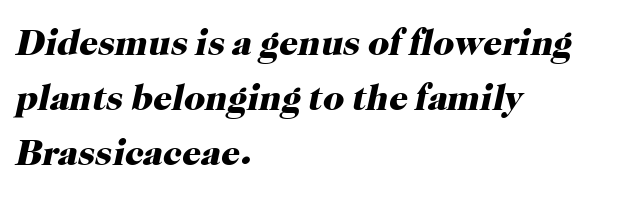
{"serif": "yes", "italic": "yes", "lean": "right", "slant_degrees": 12, "bold": "yes", "weight": "heavy", "width": "normal", "stroke_contrast": "high", "x_height": "medium", "monospaced": "no", "underline": "no", "align": "left", "line_spacing": "normal", "line_spacing_ratio": 1.49, "letter_spacing": "normal", "letter_spacing_em": 0.0, "glyph_px": 37}
